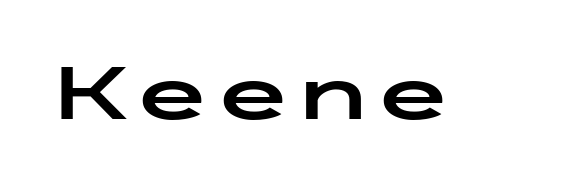
Every stem runs plumb, perpendicular to the baseline. Does extra space separate the letters? No, they use regular spacing. This rendering features lettering with no underline. Stroke terminals: plain, sans-serif.
